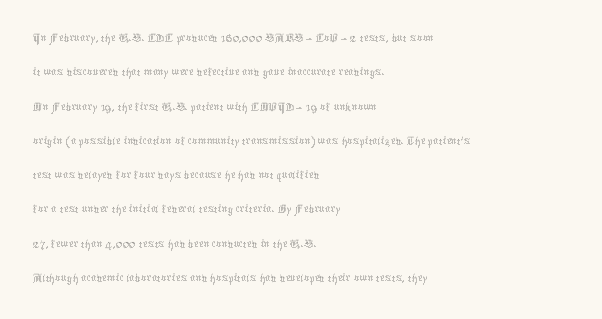
{"italic": "no", "bold": "no", "underline": "no", "align": "left", "line_spacing": "normal", "line_spacing_ratio": 1.27, "letter_spacing": "normal", "letter_spacing_em": 0.0, "glyph_px": 27}
